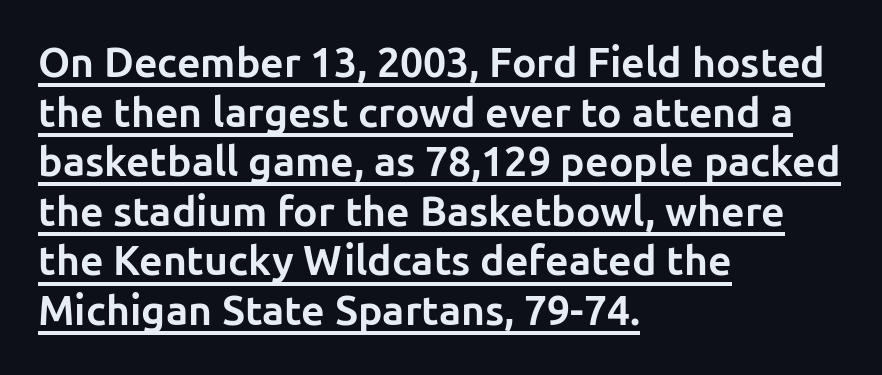
{"serif": "no", "italic": "no", "bold": "yes", "weight": "bold", "width": "normal", "stroke_contrast": "low", "x_height": "medium", "monospaced": "no", "underline": "yes", "align": "left", "line_spacing_ratio": 1.21, "letter_spacing": "normal", "letter_spacing_em": 0.0, "glyph_px": 41}
